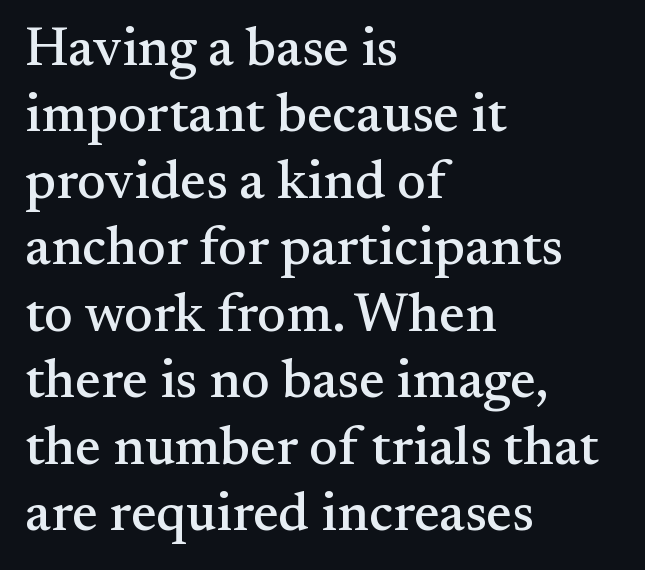
The image shows 54 px serif type, upright; set left-aligned, line spacing 1.23x, normal letter spacing, not underlined; medium stroke contrast and a small x-height.
